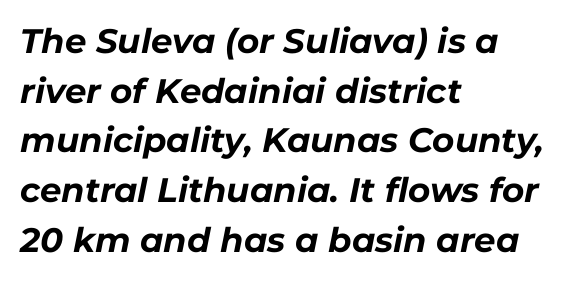
Q: Is the text bold? A: Yes.
Q: Is the text italic (slanted)? A: Yes, it leans right by about 11 degrees.
Q: Is the text underlined? A: No.
Q: How is the paragraph aligned? A: Left-aligned.
Q: Is the spacing between letters normal or unusually wide? A: Normal.
Q: Is the spacing between lines tight, normal or loose? A: Normal.
Q: Width (condensed, normal, or wide)? A: Normal.
Q: Stroke contrast? A: Low.
Q: x-height? A: Medium.
Q: Monospaced? A: No.
